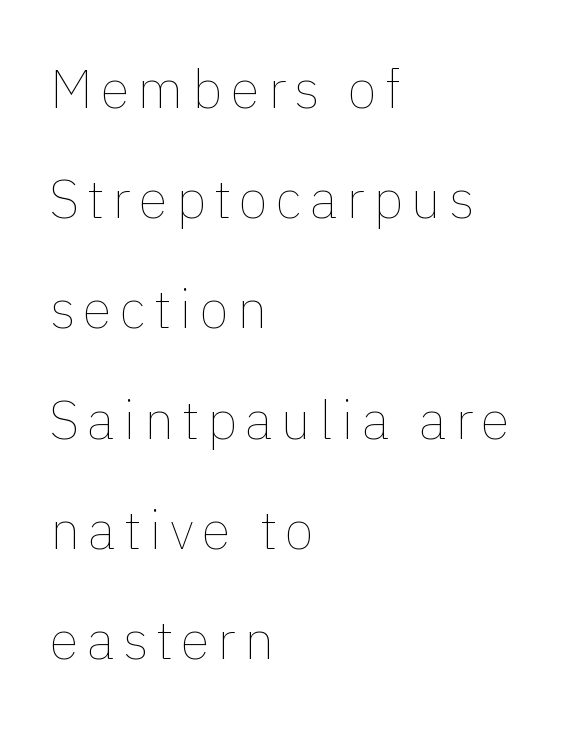
The image shows 53 px thin type, upright; set left-aligned, loose line spacing (2.08x), not underlined; low stroke contrast and a medium x-height.
